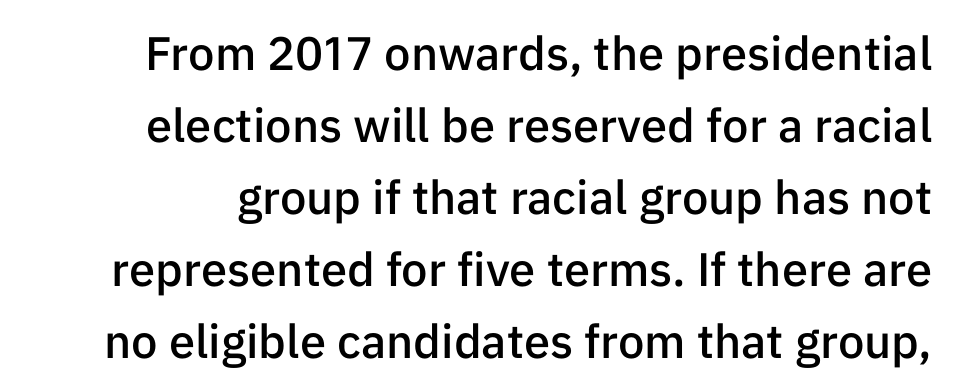
The image shows 47 px semibold sans-serif type, upright; set normal line spacing (1.53x), normal letter spacing, not underlined; low stroke contrast and a medium x-height.
